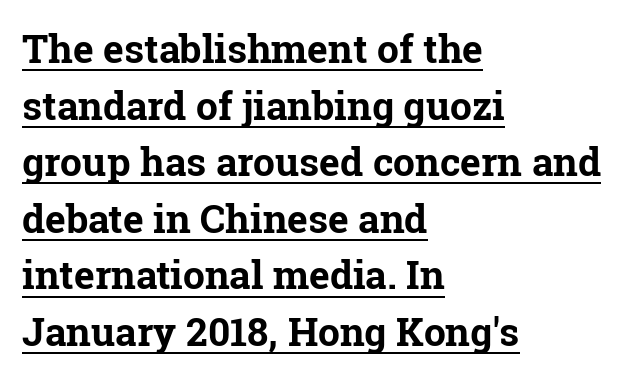
The letters advance in unequal steps, a hallmark of proportional type. No italicization has been applied; the sample stays upright. Does extra space separate the letters? No, they use regular spacing. Underlined type.
